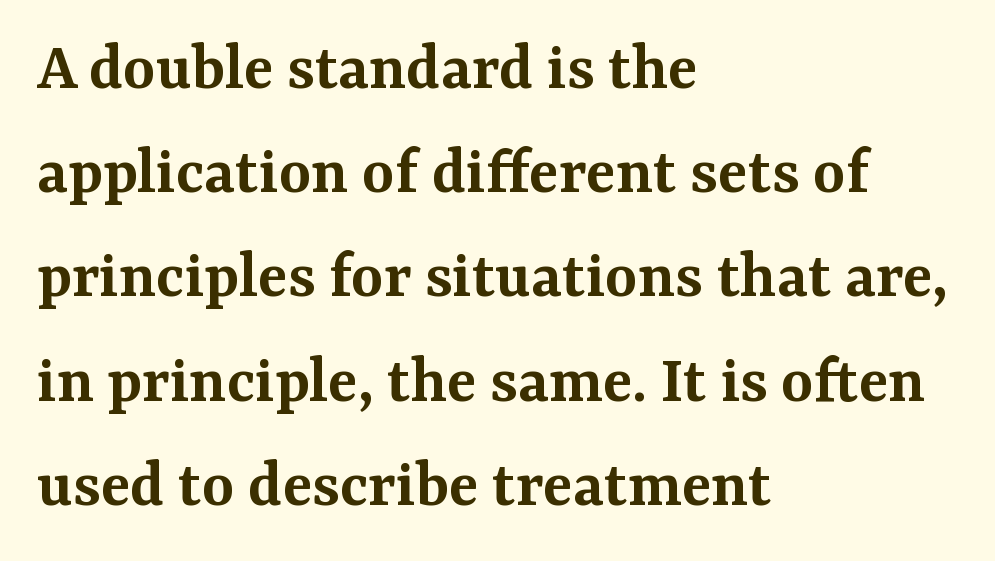
Q: Is the text bold? A: Semi-bold.
Q: Is the text italic (slanted)? A: No, it is upright.
Q: Is the typeface a serif or a sans-serif typeface? A: Serif.
Q: Is the text underlined? A: No.
Q: How is the paragraph aligned? A: Left-aligned.
Q: Is the spacing between letters normal or unusually wide? A: Normal.
Q: Is the spacing between lines tight, normal or loose? A: Normal.
Q: Width (condensed, normal, or wide)? A: Normal.
Q: Stroke contrast? A: Medium.
Q: x-height? A: Medium.
Q: Monospaced? A: No.
